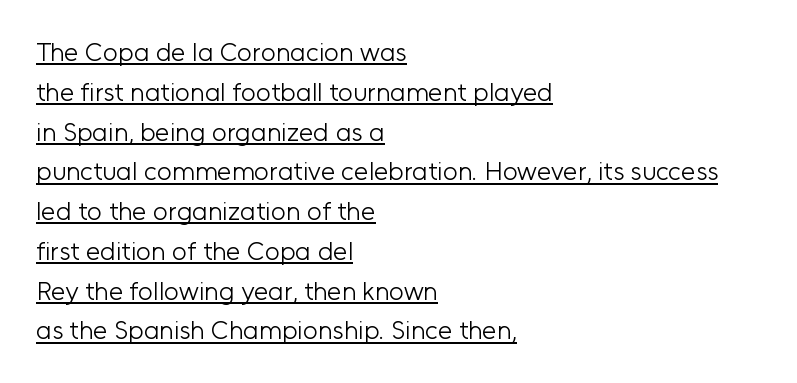
The image shows 26 px text type, upright; set left-aligned, normal line spacing (1.53x), normal letter spacing, underlined.
